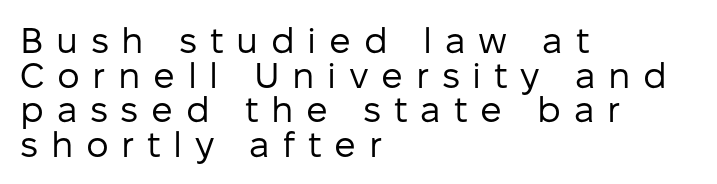
Q: Is the text bold? A: No.
Q: Is the text italic (slanted)? A: No, it is upright.
Q: Is the typeface a serif or a sans-serif typeface? A: Sans-serif.
Q: Is the text underlined? A: No.
Q: How is the paragraph aligned? A: Left-aligned.
Q: Is the spacing between letters normal or unusually wide? A: Unusually wide.
Q: Is the spacing between lines tight, normal or loose? A: Tight.
Q: Width (condensed, normal, or wide)? A: Normal.
Q: Stroke contrast? A: Low.
Q: x-height? A: Medium.
Q: Monospaced? A: No.
